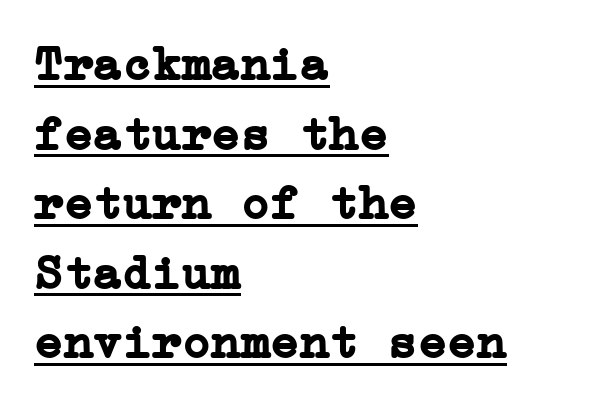
Q: Is the text bold? A: Yes.
Q: Is the text italic (slanted)? A: No, it is upright.
Q: Is the typeface a serif or a sans-serif typeface? A: Serif.
Q: Is the text underlined? A: Yes.
Q: How is the paragraph aligned? A: Left-aligned.
Q: Is the spacing between letters normal or unusually wide? A: Normal.
Q: Is the spacing between lines tight, normal or loose? A: Normal.
Q: Width (condensed, normal, or wide)? A: Normal.
Q: Stroke contrast? A: Low.
Q: x-height? A: Medium.
